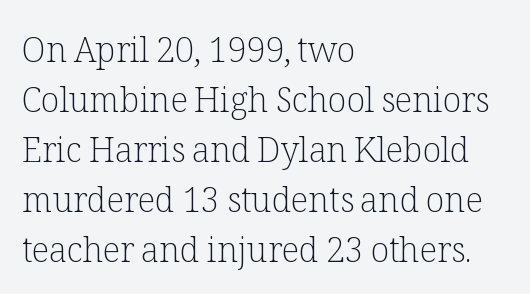
Q: Is the text bold? A: No.
Q: Is the text italic (slanted)? A: No, it is upright.
Q: Is the typeface a serif or a sans-serif typeface? A: Serif.
Q: Is the text underlined? A: No.
Q: How is the paragraph aligned? A: Left-aligned.
Q: Is the spacing between letters normal or unusually wide? A: Normal.
Q: Is the spacing between lines tight, normal or loose? A: Normal.
Q: Width (condensed, normal, or wide)? A: Normal.
Q: Stroke contrast? A: Low.
Q: x-height? A: Medium.
Q: Monospaced? A: No.
